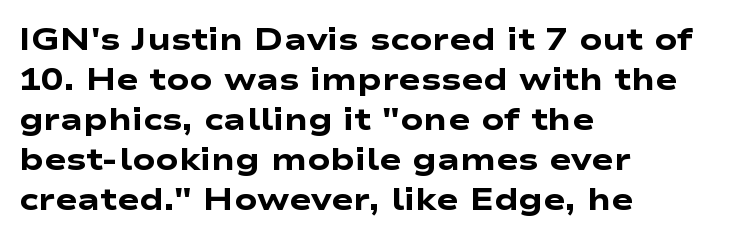
{"serif": "no", "bold": "yes", "weight": "heavy", "width": "wide", "stroke_contrast": "low", "x_height": "medium", "monospaced": "no", "underline": "no", "align": "left", "line_spacing": "normal", "line_spacing_ratio": 1.33, "letter_spacing": "normal", "letter_spacing_em": 0.0, "glyph_px": 30}
